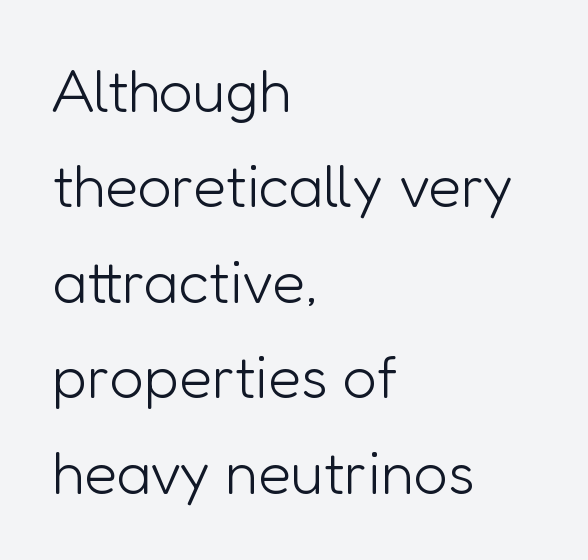
The image shows 60 px light sans-serif type, upright; set left-aligned, normal line spacing (1.59x), normal letter spacing, not underlined; low stroke contrast and a medium x-height.
